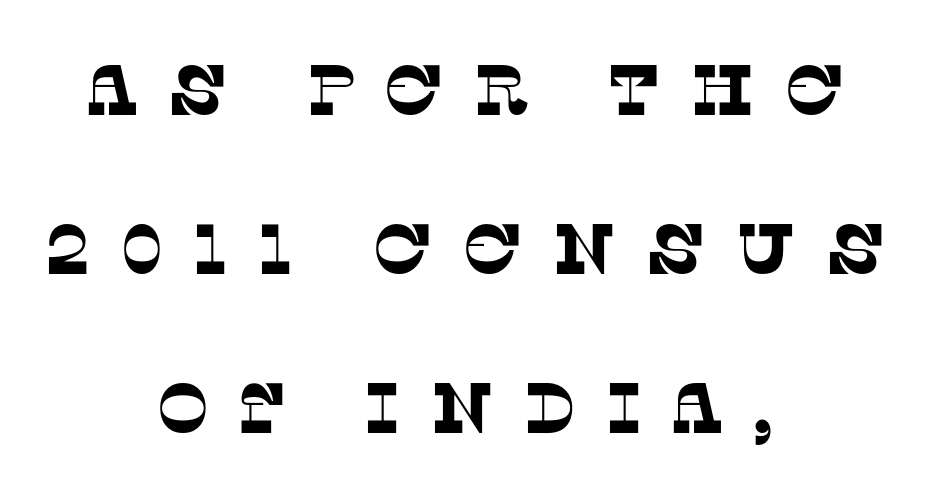
Neither beginnings nor endings align; midpoints do. Interline gaps are noticeably wide in this sample. Inter-character spacing is expanded well beyond the font's built-in metrics. Type without underlining.
